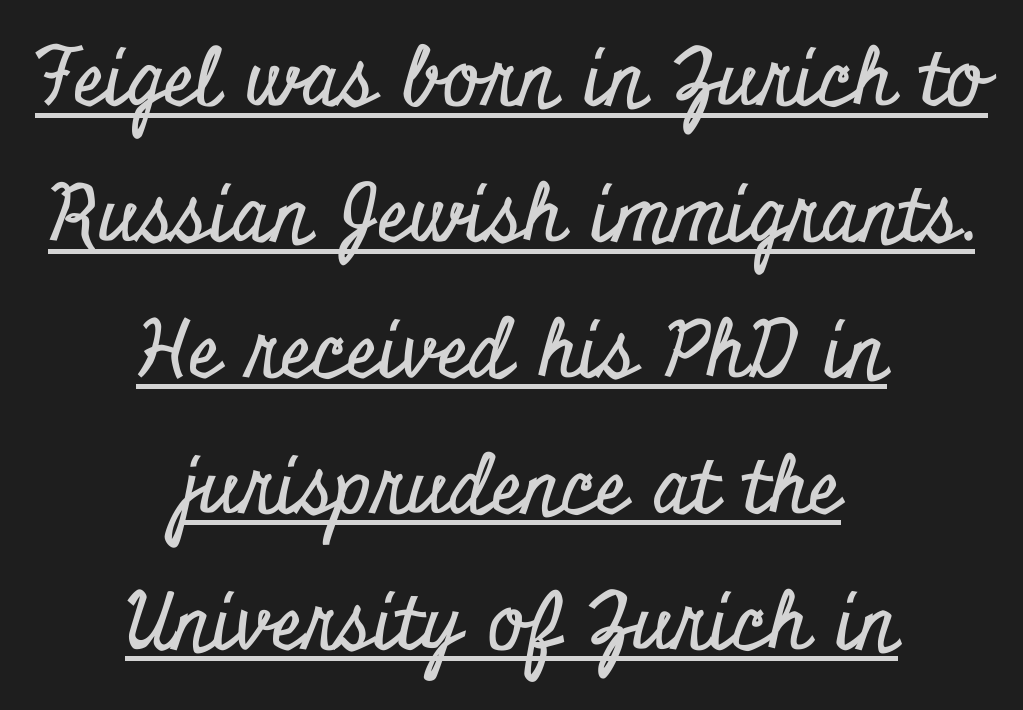
{"serif": "yes", "width": "condensed", "stroke_contrast": "low", "x_height": "small", "monospaced": "no", "underline": "yes", "align": "center", "line_spacing_ratio": 1.72, "letter_spacing": "normal", "letter_spacing_em": 0.0, "glyph_px": 79}
